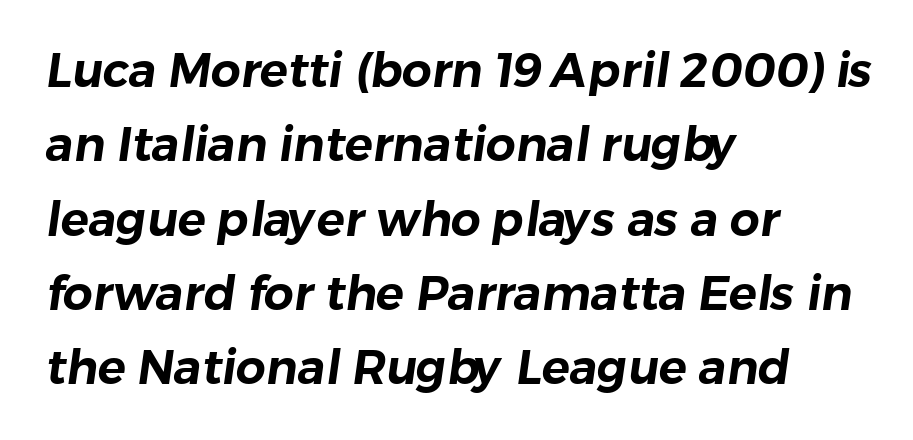
Q: Is the typeface a serif or a sans-serif typeface? A: Sans-serif.
Q: Is the text underlined? A: No.
Q: How is the paragraph aligned? A: Left-aligned.
Q: Is the spacing between letters normal or unusually wide? A: Normal.
Q: Is the spacing between lines tight, normal or loose? A: Normal.
Q: Width (condensed, normal, or wide)? A: Normal.
Q: Stroke contrast? A: Low.
Q: x-height? A: Medium.
Q: Monospaced? A: No.
